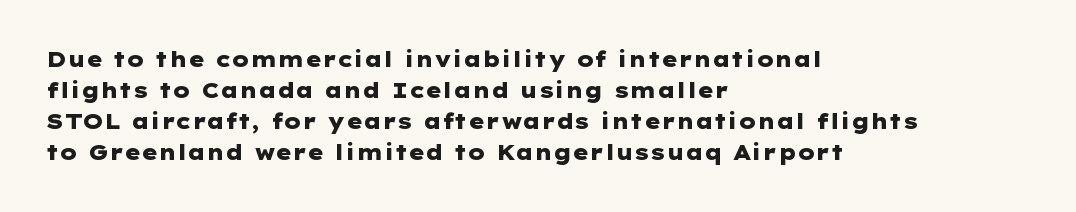
The image shows 21 px bold type, upright; set left-aligned, normal line spacing (1.47x), normal letter spacing, not underlined.
